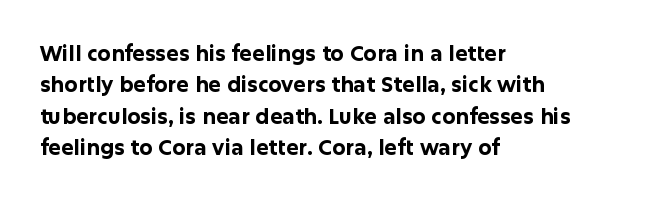
The image shows 21 px bold type, upright; set left-aligned, normal line spacing (1.5x), normal letter spacing, not underlined.
